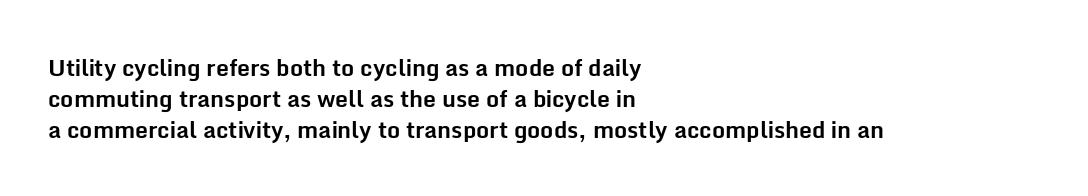
It's the straight-up-and-down kind of type. Descender tails drop into unmarked territory. Weight check: bold — yes, fully. Line beginnings align vertically; line endings do not.
